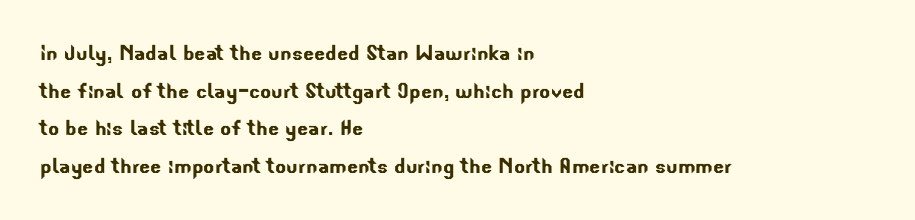
The image shows 26 px text type; set left-aligned, normal line spacing (1.45x), normal letter spacing, not underlined.
